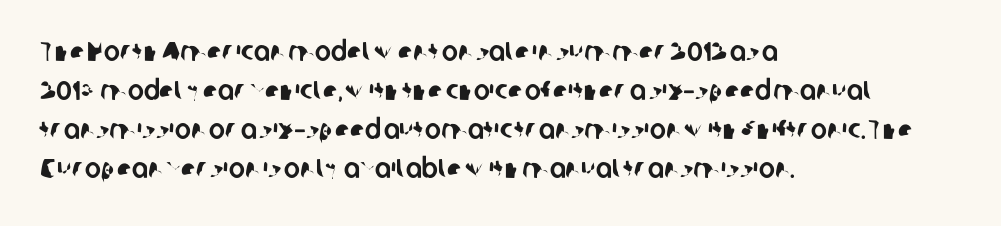
Q: Is the text underlined? A: No.
Q: How is the paragraph aligned? A: Left-aligned.
Q: Is the spacing between letters normal or unusually wide? A: Normal.
Q: Is the spacing between lines tight, normal or loose? A: Normal.
